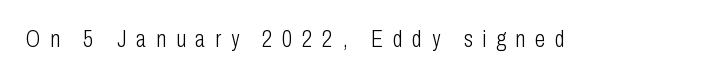
The image shows 23 px text type, upright; set unusually wide letter spacing (+0.43 em), not underlined.
